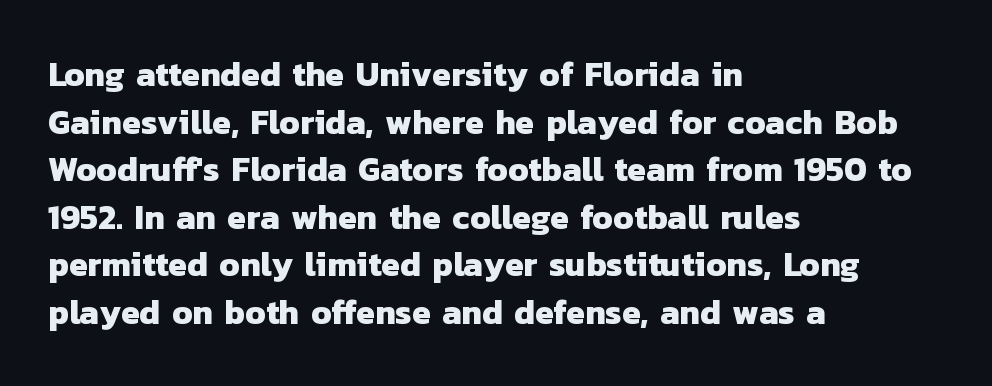
Q: Is the text bold? A: Yes.
Q: Is the typeface a serif or a sans-serif typeface? A: Sans-serif.
Q: Is the text underlined? A: No.
Q: How is the paragraph aligned? A: Left-aligned.
Q: Is the spacing between letters normal or unusually wide? A: Normal.
Q: Is the spacing between lines tight, normal or loose? A: Normal.
Q: Width (condensed, normal, or wide)? A: Normal.
Q: Stroke contrast? A: Low.
Q: x-height? A: Medium.
Q: Monospaced? A: No.
